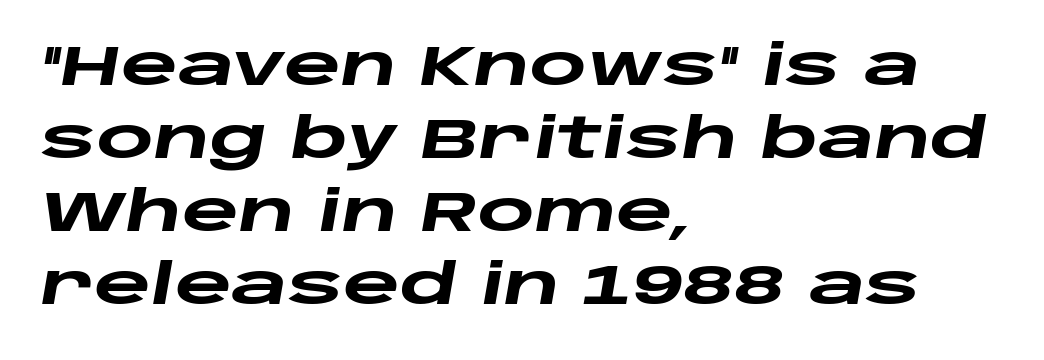
Q: Is the text bold? A: Yes.
Q: Is the text italic (slanted)? A: Yes, it leans right by about 10 degrees.
Q: Is the text underlined? A: No.
Q: How is the paragraph aligned? A: Left-aligned.
Q: Is the spacing between letters normal or unusually wide? A: Normal.
Q: Is the spacing between lines tight, normal or loose? A: Normal.
Q: Width (condensed, normal, or wide)? A: Wide.
Q: Stroke contrast? A: Low.
Q: x-height? A: Large.
Q: Monospaced? A: No.
